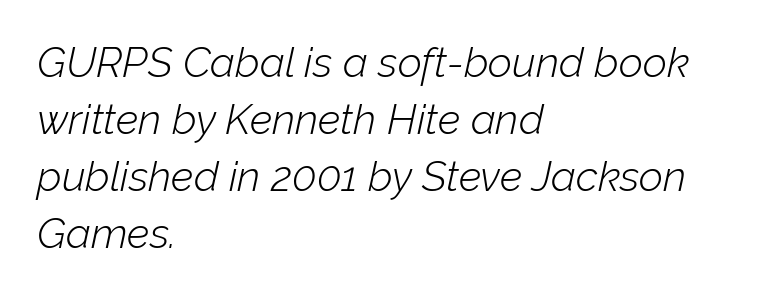
The image shows 42 px light type, italic (leaning right); set left-aligned, normal line spacing (1.36x), normal letter spacing, not underlined; low stroke contrast and a medium x-height.
